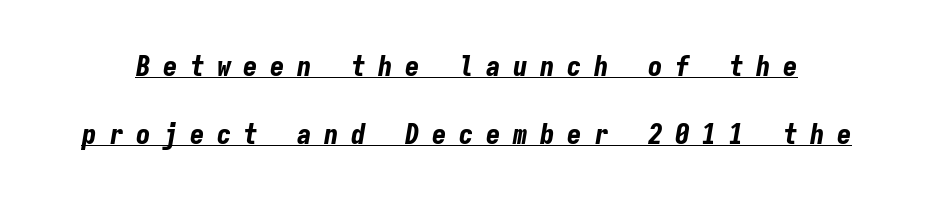
Q: Is the text bold? A: Yes.
Q: Is the text italic (slanted)? A: Yes, it leans right by about 9 degrees.
Q: Is the text underlined? A: Yes.
Q: Is the spacing between letters normal or unusually wide? A: Unusually wide.
Q: Is the spacing between lines tight, normal or loose? A: Loose.
Q: Width (condensed, normal, or wide)? A: Condensed.
Q: Stroke contrast? A: Low.
Q: x-height? A: Medium.
Q: Monospaced? A: Yes.
